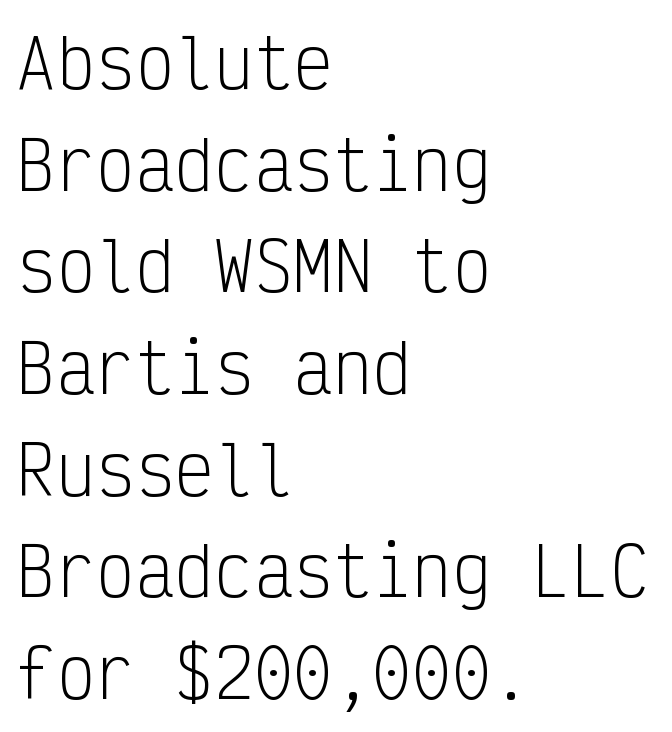
Q: Is the text bold? A: No.
Q: Is the text italic (slanted)? A: No, it is upright.
Q: Is the typeface a serif or a sans-serif typeface? A: Sans-serif.
Q: Is the text underlined? A: No.
Q: How is the paragraph aligned? A: Left-aligned.
Q: Is the spacing between letters normal or unusually wide? A: Normal.
Q: Is the spacing between lines tight, normal or loose? A: Normal.
Q: Width (condensed, normal, or wide)? A: Condensed.
Q: Stroke contrast? A: Low.
Q: x-height? A: Medium.
Q: Monospaced? A: Yes.
